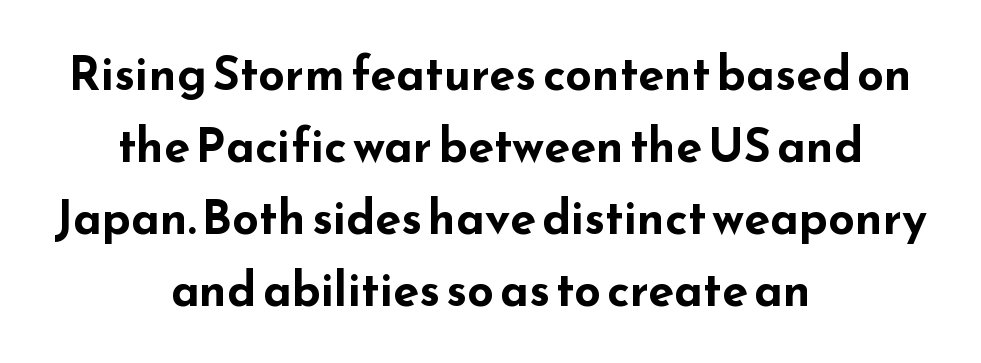
One-word summary of the alignment: center. Tracking value appears to be zero — textbook default spacing. Grotesque or geometric, the face here clearly has no serifs. Does the lettering tilt? It doesn't — this is upright.
